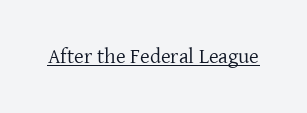
Q: Is the text bold? A: No.
Q: Is the text italic (slanted)? A: No, it is upright.
Q: Is the text underlined? A: Yes.
Q: Is the spacing between letters normal or unusually wide? A: Normal.
